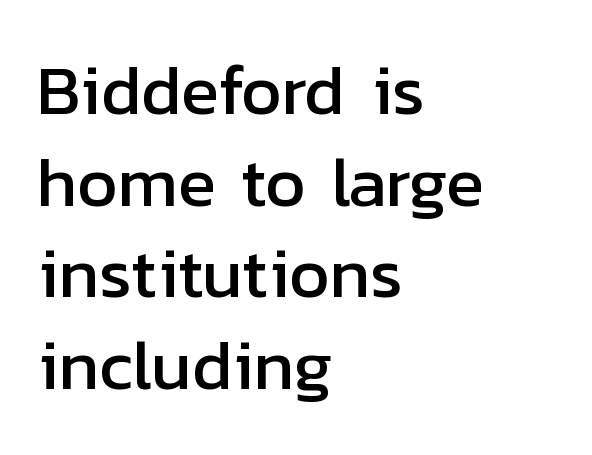
Q: Is the text italic (slanted)? A: No, it is upright.
Q: Is the typeface a serif or a sans-serif typeface? A: Sans-serif.
Q: Is the text underlined? A: No.
Q: How is the paragraph aligned? A: Left-aligned.
Q: Is the spacing between letters normal or unusually wide? A: Normal.
Q: Is the spacing between lines tight, normal or loose? A: Normal.
Q: Width (condensed, normal, or wide)? A: Normal.
Q: Stroke contrast? A: Low.
Q: x-height? A: Medium.
Q: Monospaced? A: No.
